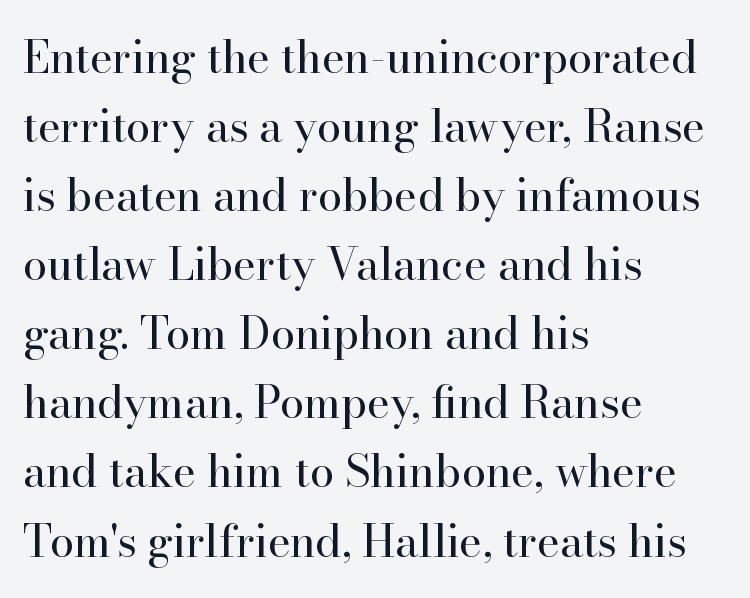
The image shows 44 px regular-weight serif type, upright; set left-aligned, normal line spacing (1.57x), normal letter spacing, not underlined; high stroke contrast and a small x-height.
